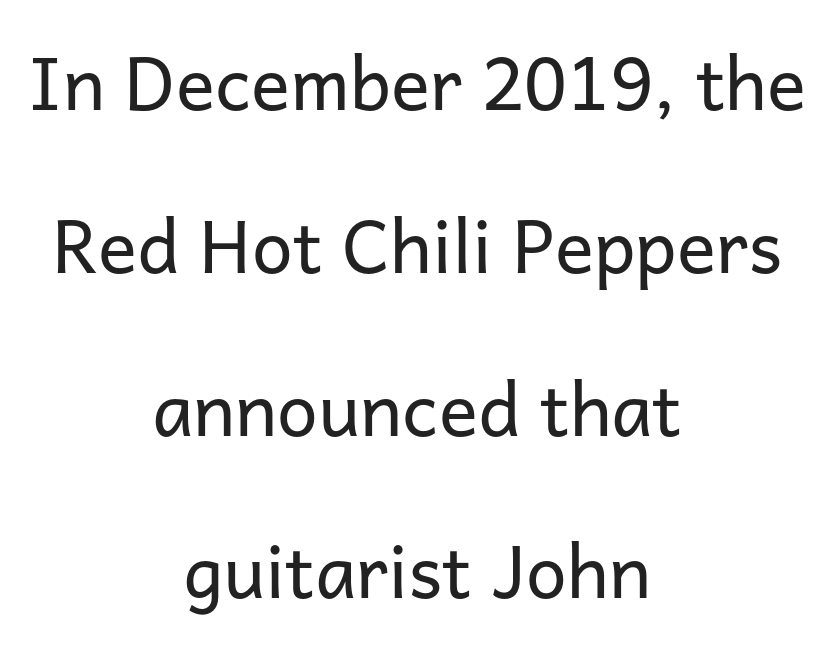
Character widths vary here, with narrow letters taking less room than wide ones. Leading is clearly above the norm, producing a sparse column. The zone under the glyphs is completely vacant. Unlike a traditional serif, this face leaves its strokes unadorned. No letter is thick-stroked: the sample isn't bold. What stands out about the letter spacing? Nothing — it is the standard amount.
